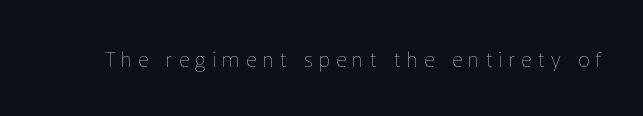
The image shows 21 px text type, upright; set unusually wide letter spacing (+0.29 em), not underlined.
